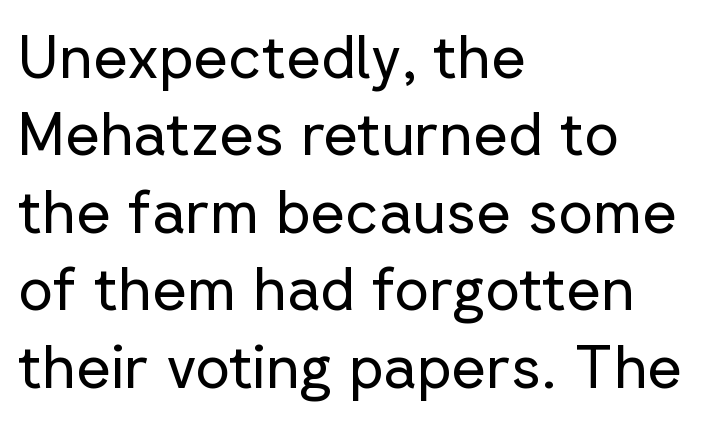
{"serif": "no", "italic": "no", "bold": "no", "weight": "regular", "width": "normal", "stroke_contrast": "low", "x_height": "medium", "monospaced": "no", "underline": "no", "align": "left", "line_spacing": "normal", "line_spacing_ratio": 1.29, "letter_spacing": "normal", "letter_spacing_em": 0.0, "glyph_px": 60}
